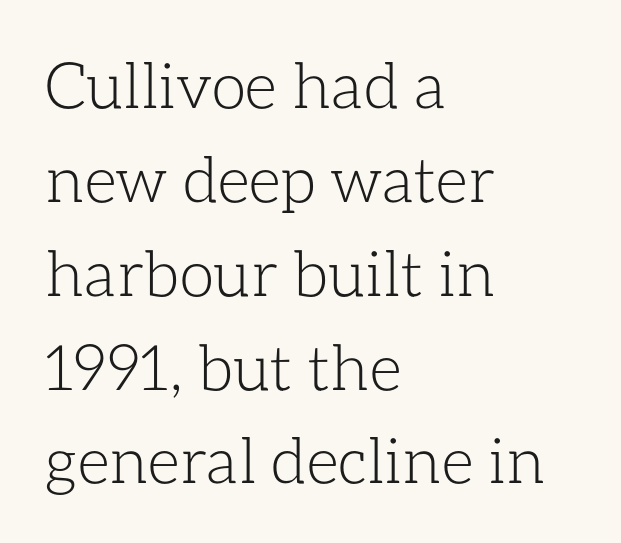
The image shows 63 px light type, upright; set left-aligned, normal line spacing (1.49x), normal letter spacing, not underlined; low stroke contrast and a medium x-height.
